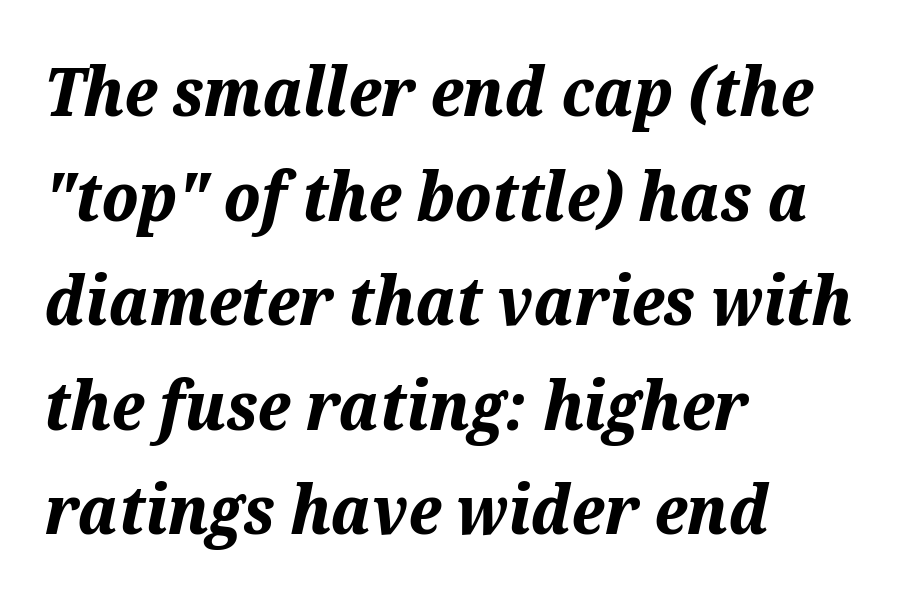
The image shows 67 px bold type, italic (leaning right); set left-aligned, normal line spacing (1.56x), normal letter spacing, not underlined; medium stroke contrast and a medium x-height.
